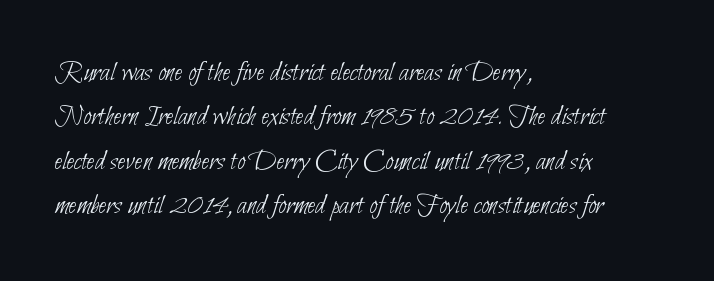
{"serif": "no", "bold": "no", "weight": "thin", "width": "condensed", "stroke_contrast": "low", "x_height": "small", "monospaced": "no", "underline": "no", "align": "left", "line_spacing": "normal", "line_spacing_ratio": 1.53, "letter_spacing": "normal", "letter_spacing_em": 0.0, "glyph_px": 29}
